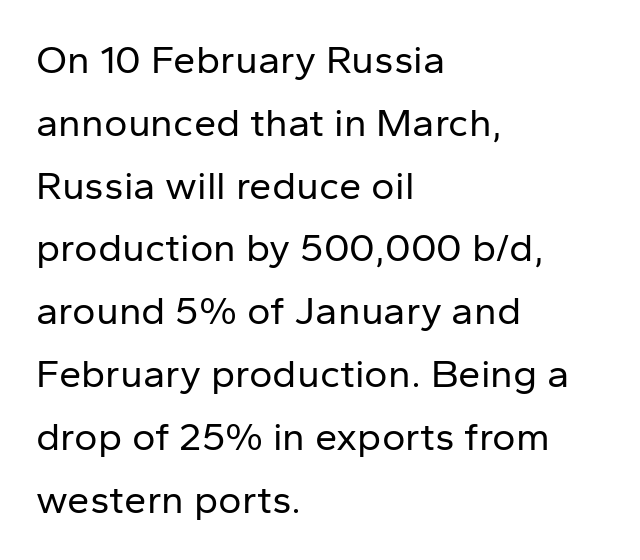
{"serif": "no", "italic": "no", "bold": "no", "weight": "regular", "width": "normal", "stroke_contrast": "low", "x_height": "medium", "monospaced": "no", "underline": "no", "align": "left", "line_spacing": "normal", "line_spacing_ratio": 1.57, "letter_spacing": "normal", "letter_spacing_em": 0.0, "glyph_px": 40}
